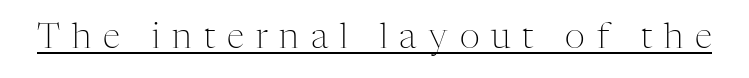
{"serif": "yes", "italic": "no", "bold": "no", "weight": "light", "width": "normal", "stroke_contrast": "medium", "x_height": "medium", "monospaced": "no", "underline": "yes", "letter_spacing": "wide", "letter_spacing_em": 0.34, "glyph_px": 35}
